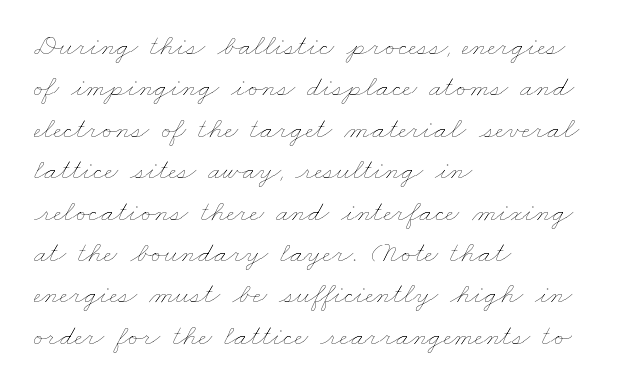
Q: Is the text bold? A: No.
Q: Is the text underlined? A: No.
Q: How is the paragraph aligned? A: Left-aligned.
Q: Is the spacing between letters normal or unusually wide? A: Normal.
Q: Is the spacing between lines tight, normal or loose? A: Normal.
Q: Width (condensed, normal, or wide)? A: Wide.
Q: Stroke contrast? A: Low.
Q: x-height? A: Small.
Q: Monospaced? A: No.
